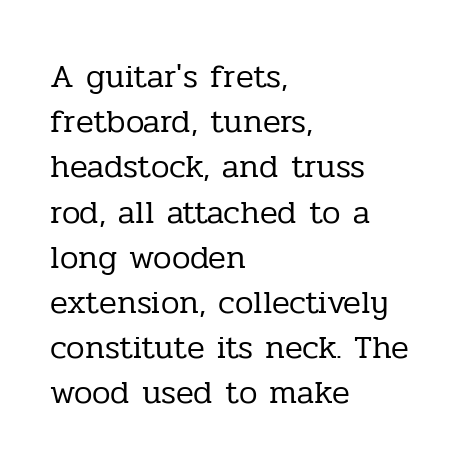
{"serif": "yes", "italic": "no", "bold": "no", "weight": "regular", "width": "normal", "stroke_contrast": "low", "x_height": "medium", "monospaced": "no", "underline": "no", "align": "left", "line_spacing": "normal", "line_spacing_ratio": 1.37, "letter_spacing": "normal", "letter_spacing_em": 0.0, "glyph_px": 33}
